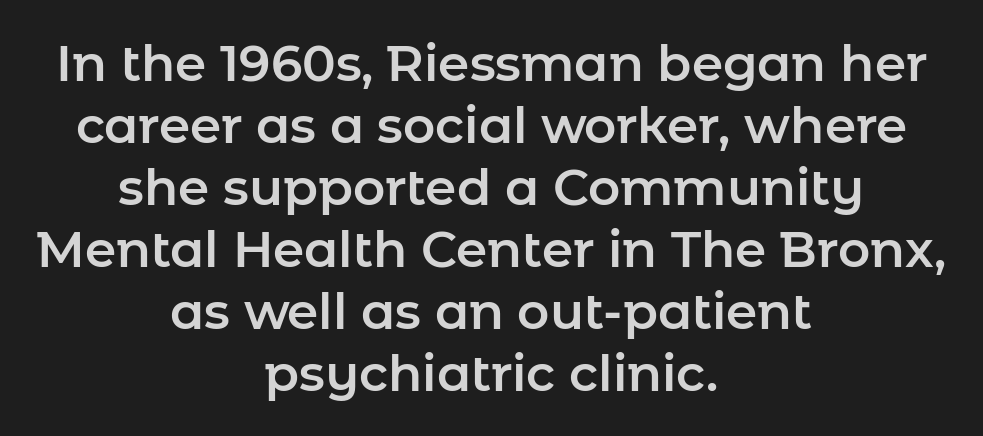
The image shows 50 px sans-serif type, upright; set centered, line spacing 1.24x, normal letter spacing, not underlined; low stroke contrast and a medium x-height.
